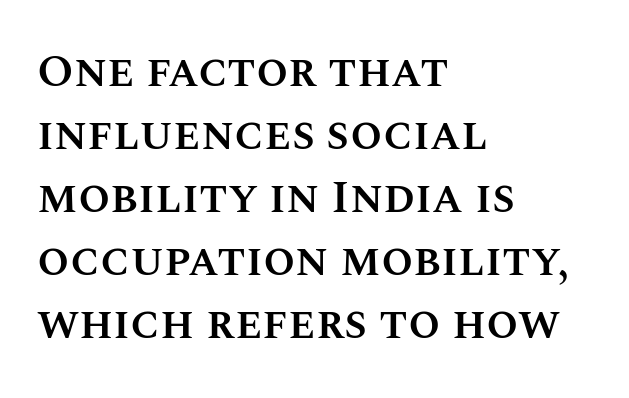
Q: Is the text bold? A: Semi-bold.
Q: Is the text italic (slanted)? A: No, it is upright.
Q: Is the text underlined? A: No.
Q: How is the paragraph aligned? A: Left-aligned.
Q: Is the spacing between letters normal or unusually wide? A: Normal.
Q: Is the spacing between lines tight, normal or loose? A: Normal.
Q: Width (condensed, normal, or wide)? A: Normal.
Q: Stroke contrast? A: Medium.
Q: x-height? A: Large.
Q: Monospaced? A: No.
